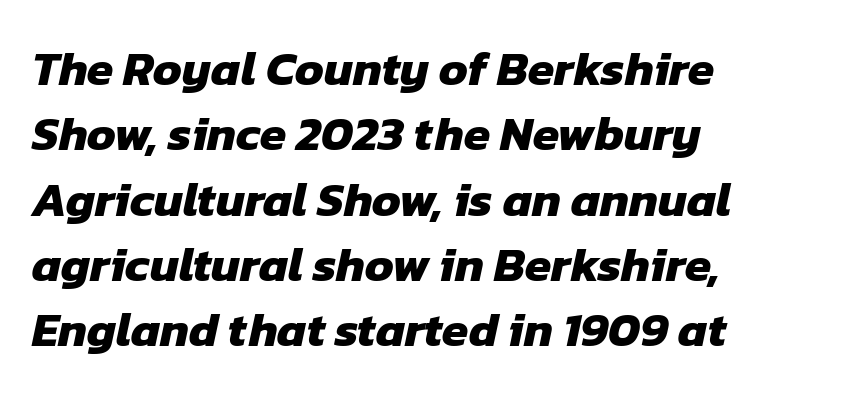
The image shows 48 px heavy sans-serif type; set left-aligned, normal line spacing (1.36x), normal letter spacing, not underlined; low stroke contrast and a medium x-height.
